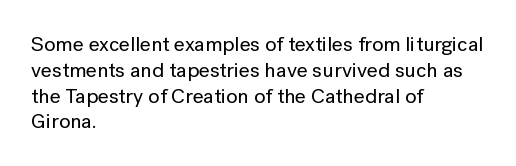
The image shows 21 px text type, upright; set left-aligned, line spacing 1.23x, normal letter spacing, not underlined.
